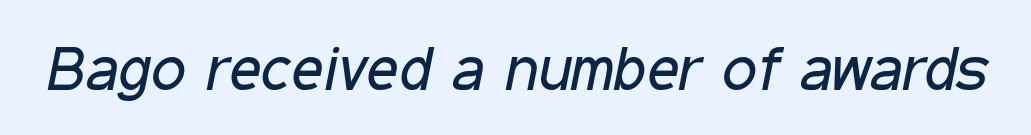
{"italic": "yes", "lean": "right", "slant_degrees": 11, "bold": "no", "weight": "regular", "width": "condensed", "stroke_contrast": "low", "x_height": "medium", "monospaced": "no", "underline": "no", "letter_spacing": "normal", "letter_spacing_em": 0.0, "glyph_px": 62}
